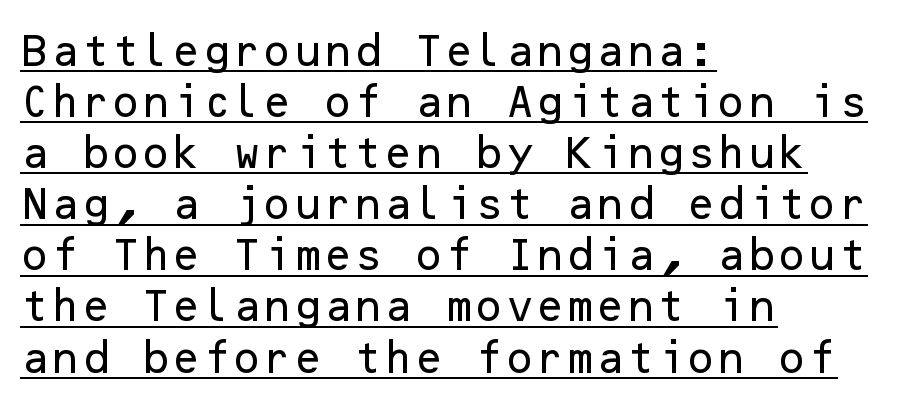
The lines are quadded left. A typesetter would label this face a sans. Characters remain perfectly vertical along every line. This sample uses plain, unmodified letter spacing. The glyphs are accompanied by a horizontal stroke just below them.
